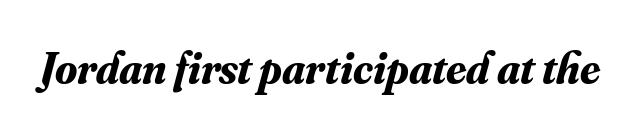
The image shows 45 px bold serif type, italic (leaning right); set normal letter spacing, not underlined; medium stroke contrast and a small x-height.
